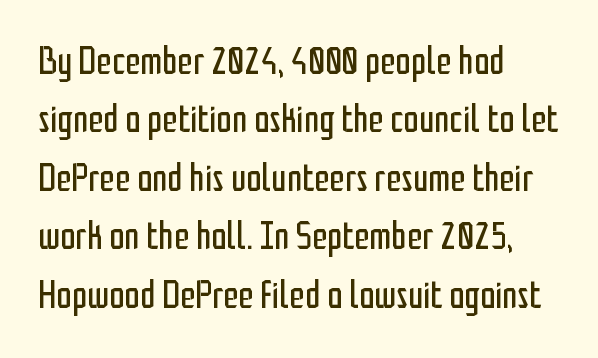
{"serif": "no", "italic": "no", "bold": "no", "weight": "regular", "width": "condensed", "stroke_contrast": "low", "x_height": "medium", "monospaced": "no", "underline": "no", "align": "left", "line_spacing": "normal", "line_spacing_ratio": 1.5, "letter_spacing": "normal", "letter_spacing_em": 0.0, "glyph_px": 39}
